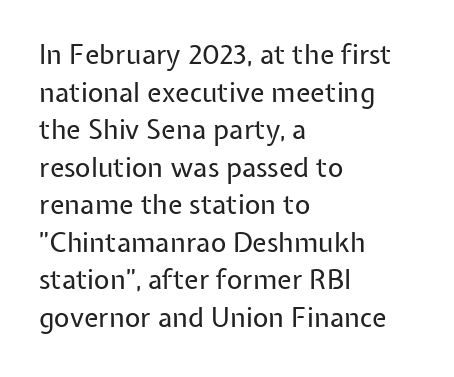
{"italic": "no", "bold": "no", "underline": "no", "align": "left", "line_spacing": "normal", "line_spacing_ratio": 1.39, "letter_spacing": "normal", "letter_spacing_em": 0.0, "glyph_px": 27}
